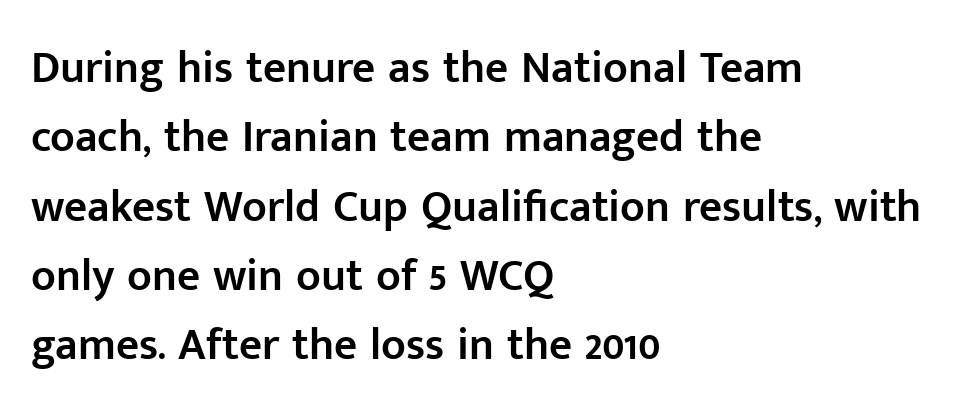
Emphasis by weight is partial: semibold. Do the letters lean? They stand straight. Character widths vary here, with narrow letters taking less room than wide ones. Spacing between characters is what you'd get straight out of the box.
